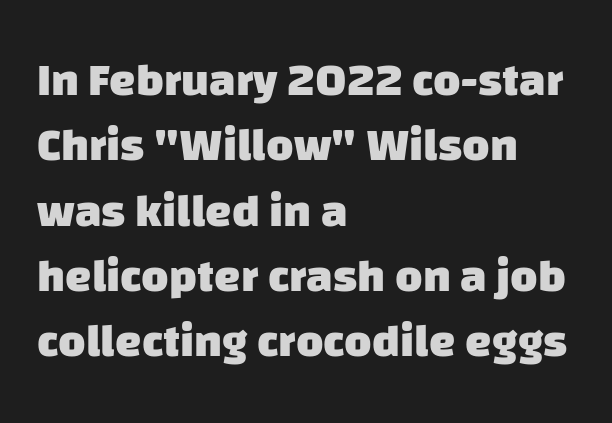
{"serif": "no", "bold": "yes", "weight": "heavy", "width": "normal", "stroke_contrast": "low", "x_height": "large", "monospaced": "no", "underline": "no", "align": "left", "line_spacing": "normal", "line_spacing_ratio": 1.39, "letter_spacing": "normal", "letter_spacing_em": 0.0, "glyph_px": 47}
